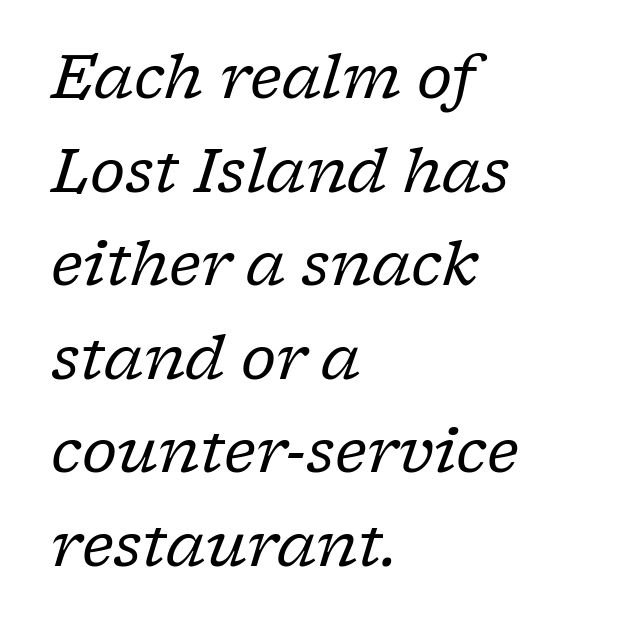
{"serif": "yes", "italic": "yes", "lean": "right", "slant_degrees": 17, "bold": "no", "weight": "regular", "width": "normal", "stroke_contrast": "low", "x_height": "medium", "monospaced": "no", "underline": "no", "align": "left", "line_spacing": "normal", "line_spacing_ratio": 1.56, "letter_spacing": "normal", "letter_spacing_em": 0.0, "glyph_px": 60}
